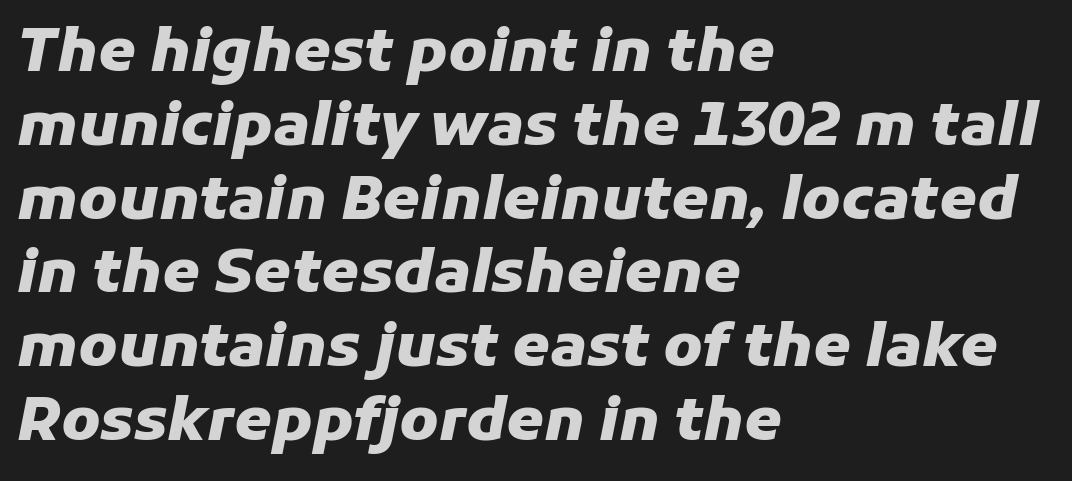
{"italic": "yes", "lean": "right", "slant_degrees": 11, "bold": "yes", "weight": "heavy", "width": "normal", "stroke_contrast": "low", "x_height": "medium", "monospaced": "no", "underline": "no", "align": "left", "line_spacing_ratio": 1.23, "letter_spacing": "normal", "letter_spacing_em": 0.0, "glyph_px": 60}
